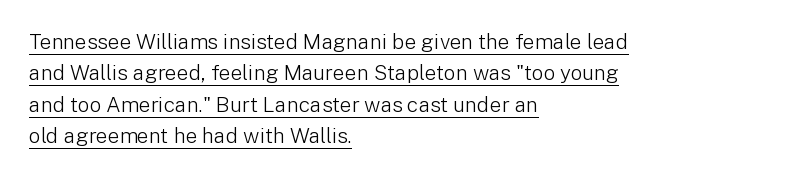
Q: Is the text bold? A: No.
Q: Is the text italic (slanted)? A: No, it is upright.
Q: Is the text underlined? A: Yes.
Q: How is the paragraph aligned? A: Left-aligned.
Q: Is the spacing between letters normal or unusually wide? A: Normal.
Q: Is the spacing between lines tight, normal or loose? A: Normal.
